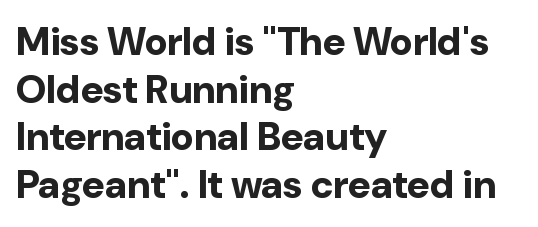
{"serif": "no", "italic": "no", "bold": "yes", "weight": "bold", "width": "normal", "stroke_contrast": "low", "x_height": "medium", "monospaced": "no", "underline": "no", "align": "left", "line_spacing_ratio": 1.22, "letter_spacing": "normal", "letter_spacing_em": 0.0, "glyph_px": 39}
